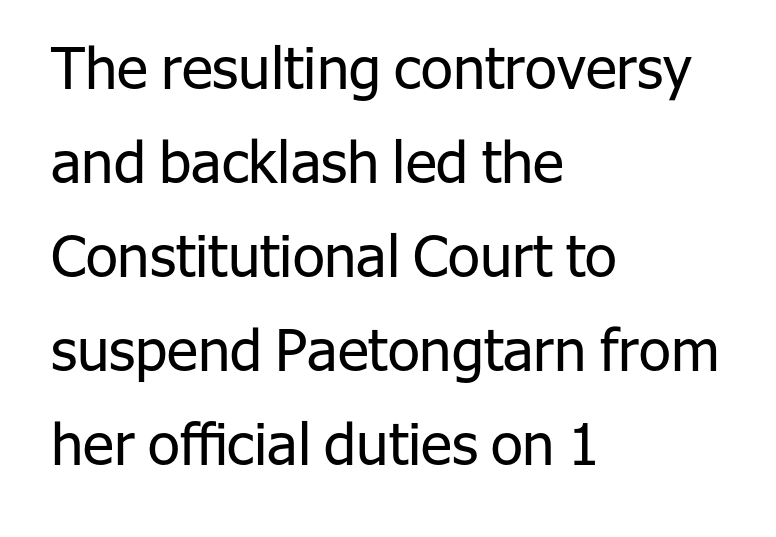
Q: Is the text bold? A: No.
Q: Is the text italic (slanted)? A: No, it is upright.
Q: Is the typeface a serif or a sans-serif typeface? A: Sans-serif.
Q: Is the text underlined? A: No.
Q: How is the paragraph aligned? A: Left-aligned.
Q: Is the spacing between letters normal or unusually wide? A: Normal.
Q: Is the spacing between lines tight, normal or loose? A: Normal.
Q: Width (condensed, normal, or wide)? A: Normal.
Q: Stroke contrast? A: Low.
Q: x-height? A: Medium.
Q: Monospaced? A: No.
